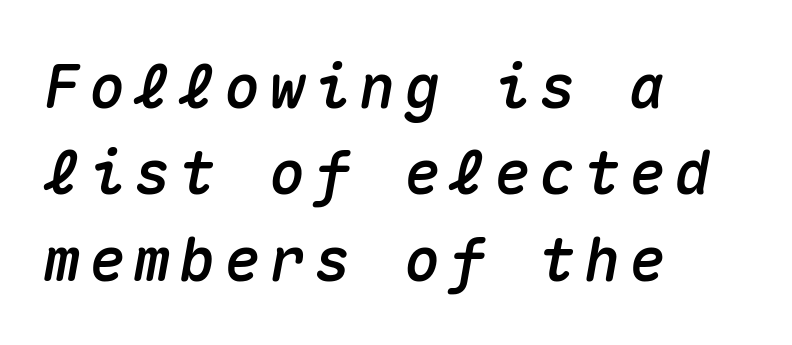
Nobody drew a line under any word here. This sample is left-justified, so line endings fall wherever the words run out. The block of text has a typical density, with ordinary space between rows. In terms of posture, this sample is oblique. You could count columns in this text — the font is strictly monospaced.
